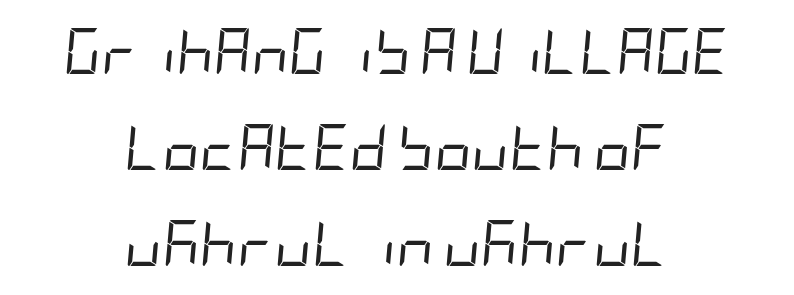
The image shows 46 px regular-weight, condensed type, italic (leaning right); set centered, loose line spacing (2.09x), normal letter spacing, not underlined; low stroke contrast and a large x-height.
